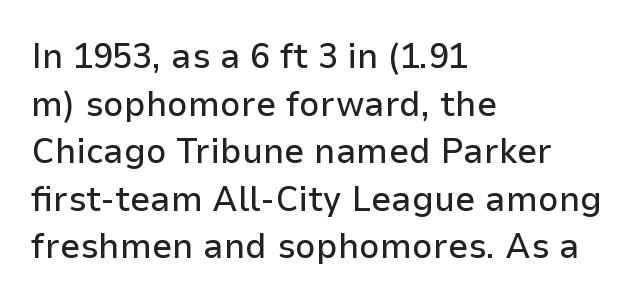
{"serif": "no", "italic": "no", "width": "normal", "stroke_contrast": "low", "x_height": "medium", "monospaced": "no", "underline": "no", "align": "left", "line_spacing": "normal", "line_spacing_ratio": 1.32, "letter_spacing": "normal", "letter_spacing_em": 0.0, "glyph_px": 36}
